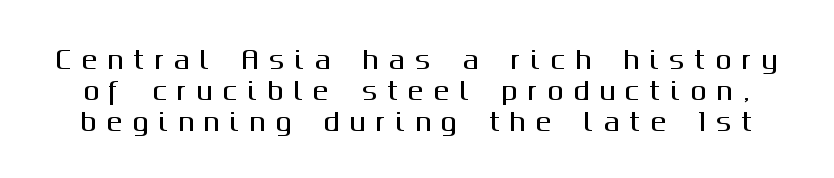
{"italic": "no", "underline": "no", "line_spacing": "normal", "line_spacing_ratio": 1.29, "letter_spacing": "wide", "letter_spacing_em": 0.41, "glyph_px": 24}
